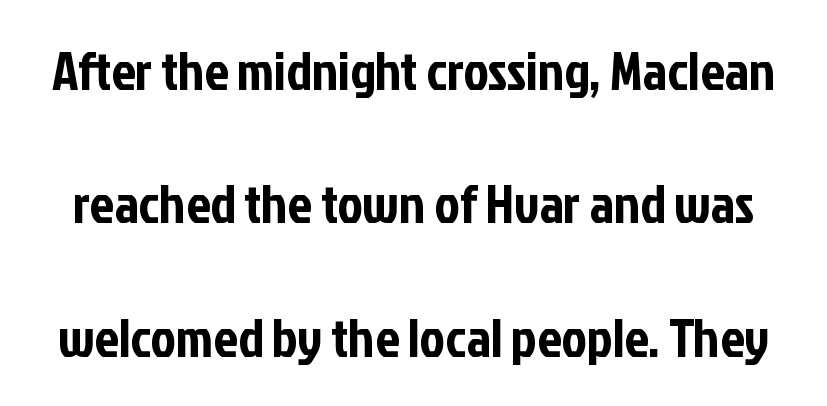
{"serif": "no", "italic": "no", "width": "condensed", "stroke_contrast": "low", "x_height": "medium", "monospaced": "no", "underline": "no", "line_spacing": "loose", "line_spacing_ratio": 2.47, "letter_spacing": "normal", "letter_spacing_em": 0.0, "glyph_px": 54}
